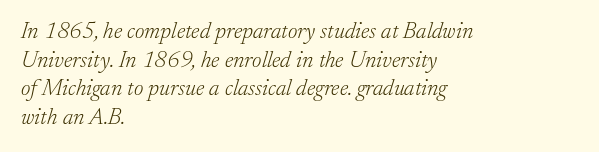
The image shows 23 px text type, italic (leaning right); set left-aligned, line spacing 1.24x, normal letter spacing, not underlined.
